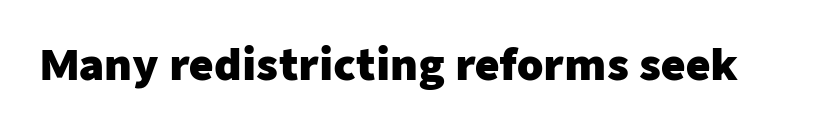
Q: Is the text bold? A: Yes.
Q: Is the text italic (slanted)? A: No, it is upright.
Q: Is the typeface a serif or a sans-serif typeface? A: Sans-serif.
Q: Is the text underlined? A: No.
Q: Is the spacing between letters normal or unusually wide? A: Normal.
Q: Width (condensed, normal, or wide)? A: Normal.
Q: Stroke contrast? A: Low.
Q: x-height? A: Medium.
Q: Monospaced? A: No.
